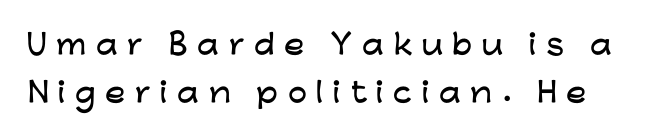
Ordinary non-slanted type is in use. The letters are spread apart with noticeably loose tracking. The space beneath each line is pristine and unruled.
